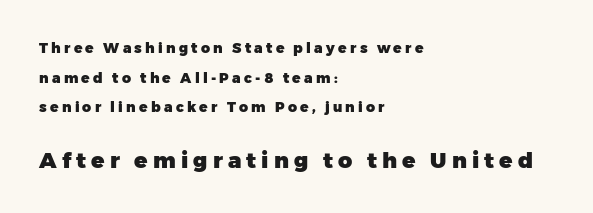
The image shows 22 px bold type, upright; set left-aligned, loose line spacing (2.12x), unusually wide letter spacing (+0.23 em), not underlined; the second (bottom) block is 1.57x larger.
